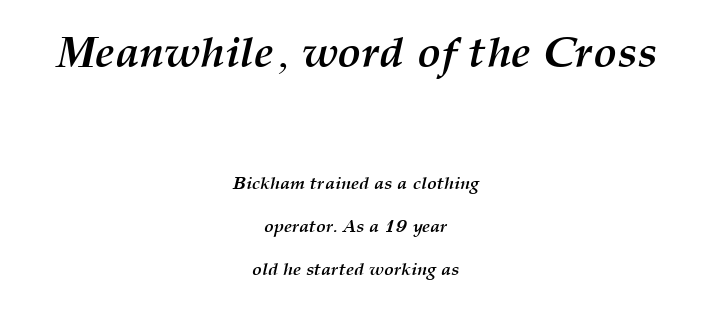
These lines are rendered in a variable-pitch font. Spacing between characters is what you'd get straight out of the box. Centered paragraph, ragged on both sides. The text carries the slant typical of an italic or oblique font. Baseline-to-baseline distance is far greater than the letter height.
